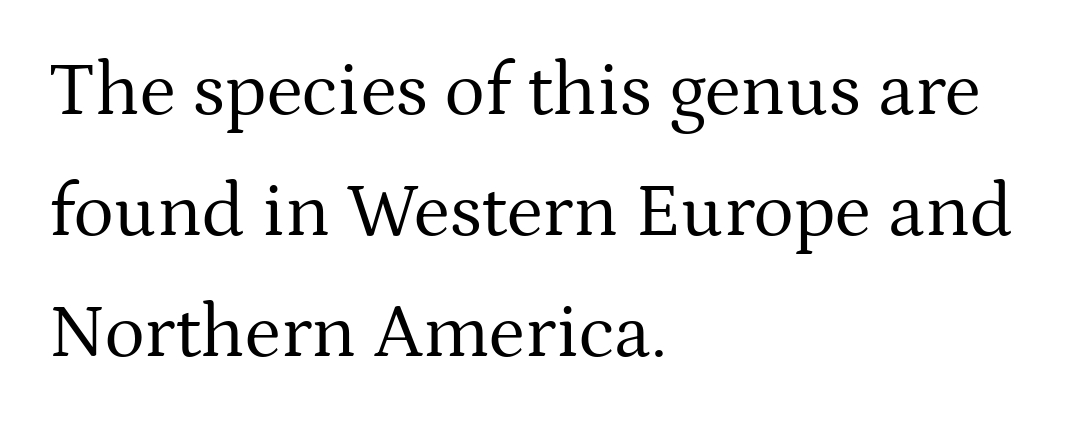
The image shows 76 px regular-weight serif type, upright; set left-aligned, normal line spacing (1.59x), normal letter spacing, not underlined; medium stroke contrast and a medium x-height.
